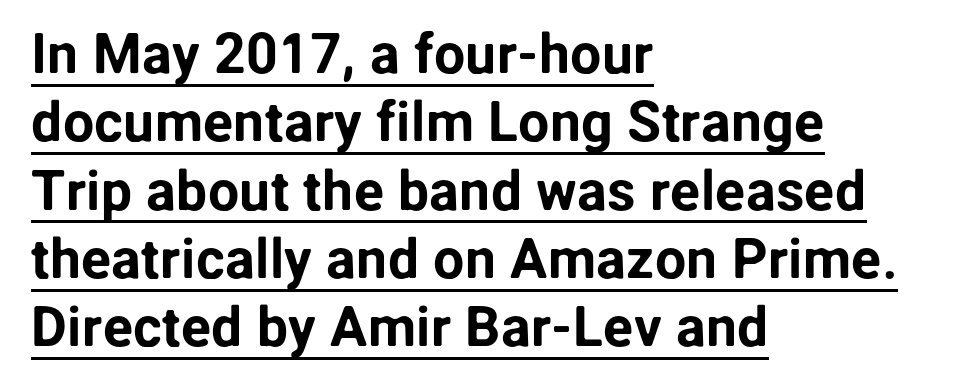
The image shows 56 px sans-serif type, upright; set left-aligned, line spacing 1.22x, normal letter spacing, underlined; low stroke contrast and a medium x-height.
